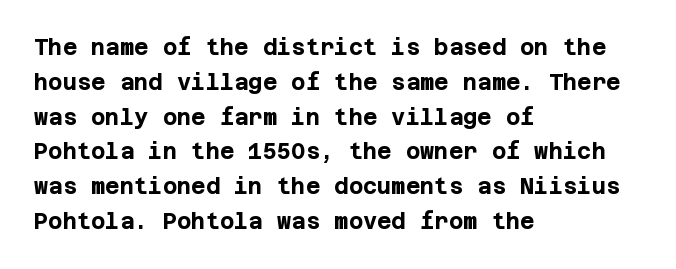
Q: Is the text bold? A: Yes.
Q: Is the text italic (slanted)? A: No, it is upright.
Q: Is the text underlined? A: No.
Q: How is the paragraph aligned? A: Left-aligned.
Q: Is the spacing between letters normal or unusually wide? A: Normal.
Q: Is the spacing between lines tight, normal or loose? A: Normal.
